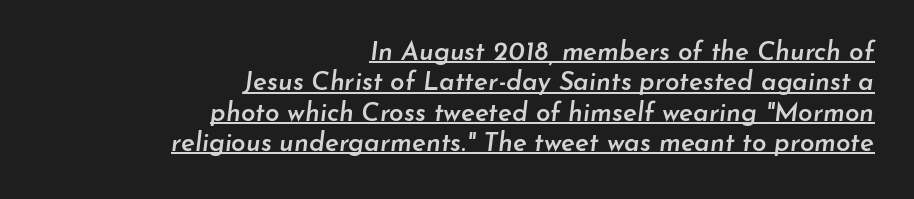
Q: Is the text bold? A: Semi-bold.
Q: Is the text italic (slanted)? A: Yes, it leans right by about 7 degrees.
Q: Is the text underlined? A: Yes.
Q: How is the paragraph aligned? A: Right-aligned.
Q: Is the spacing between letters normal or unusually wide? A: Normal.
